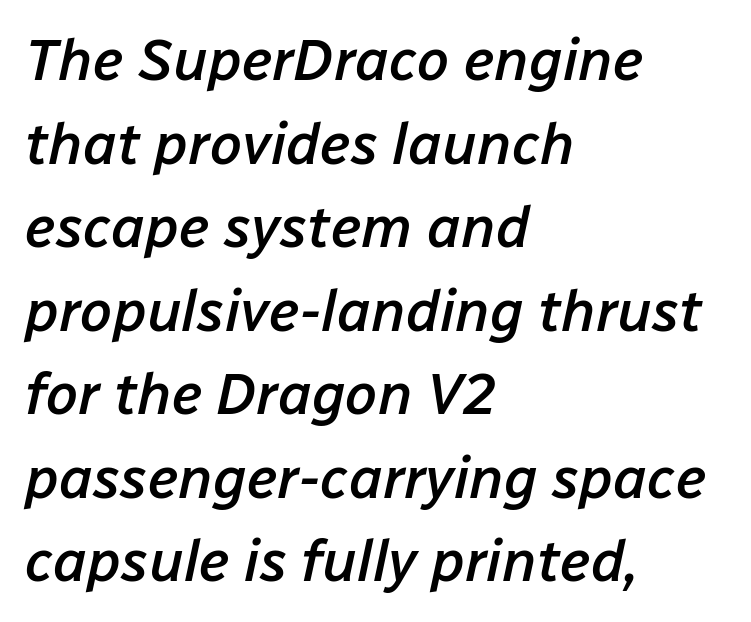
When letters slant like this, we call the style italic. The passage shown is not underscored anywhere. No extra tracking has been applied to these lines. Interline gaps are of average width in this sample.
